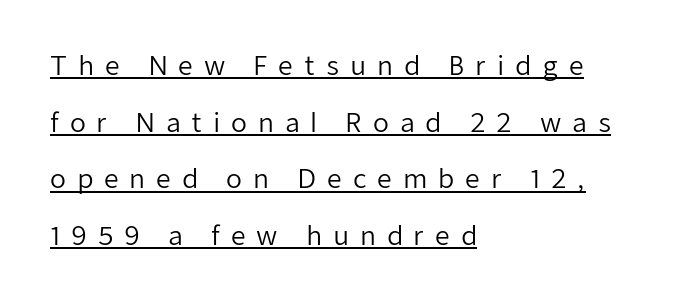
Line spacing here is loose. The type is letterspaced generously, with wide tracking. This is not heavy type; no bold has been used. This is roman type, the default non-slanted kind. This rendering uses left alignment, leaving the right contour irregular. The sample's only ornament is a line tracing under the words.
